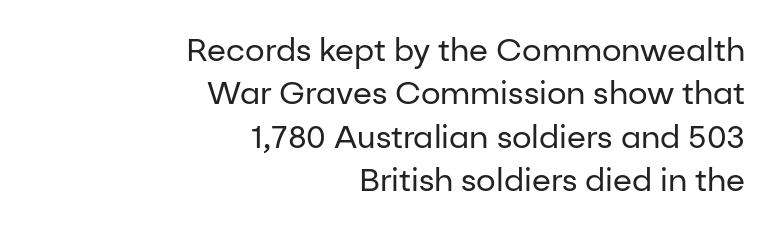
Q: Is the text bold? A: No.
Q: Is the text italic (slanted)? A: No, it is upright.
Q: Is the typeface a serif or a sans-serif typeface? A: Sans-serif.
Q: Is the text underlined? A: No.
Q: How is the paragraph aligned? A: Right-aligned.
Q: Is the spacing between letters normal or unusually wide? A: Normal.
Q: Is the spacing between lines tight, normal or loose? A: Normal.
Q: Width (condensed, normal, or wide)? A: Normal.
Q: Stroke contrast? A: Low.
Q: x-height? A: Medium.
Q: Monospaced? A: No.
